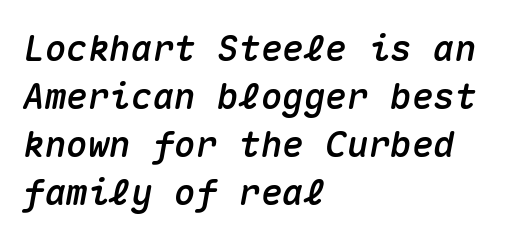
Whoever set this chose a conventional vertical rhythm. The rendering uses typewriter-style spacing with identical character cells. Characters follow at the spacing the type designer built in. The setting favours the left margin, as ordinary paragraphs usually do.
